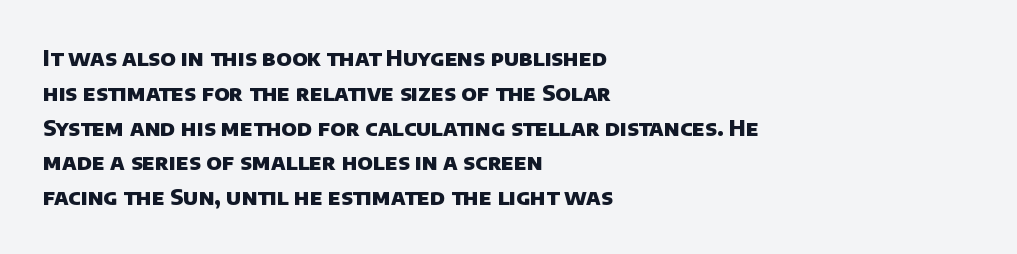
Q: Is the text bold? A: Yes.
Q: Is the text underlined? A: No.
Q: How is the paragraph aligned? A: Left-aligned.
Q: Is the spacing between letters normal or unusually wide? A: Normal.
Q: Is the spacing between lines tight, normal or loose? A: Normal.
